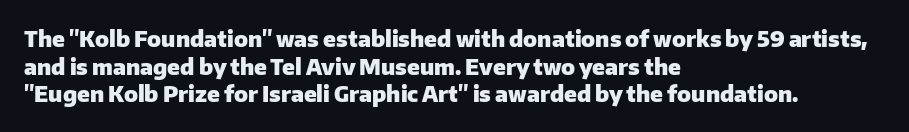
Q: Is the text bold? A: Yes.
Q: Is the text italic (slanted)? A: No, it is upright.
Q: Is the text underlined? A: No.
Q: How is the paragraph aligned? A: Left-aligned.
Q: Is the spacing between letters normal or unusually wide? A: Normal.
Q: Is the spacing between lines tight, normal or loose? A: Normal.
